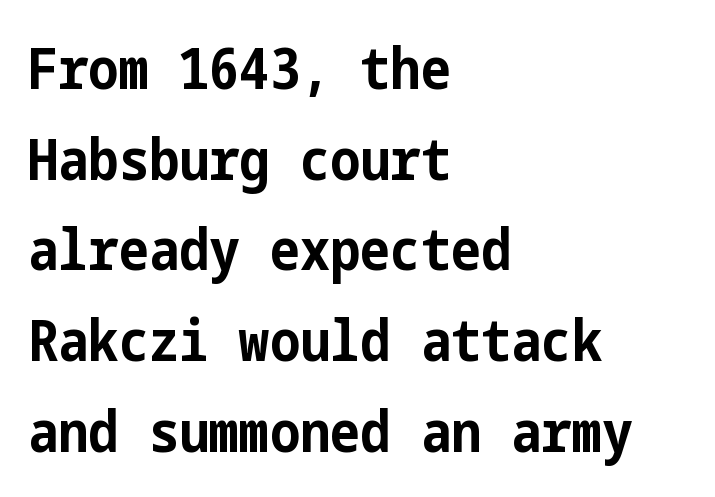
{"serif": "no", "italic": "no", "bold": "yes", "weight": "bold", "width": "condensed", "stroke_contrast": "low", "x_height": "medium", "underline": "no", "align": "left", "line_spacing": "normal", "line_spacing_ratio": 1.59, "letter_spacing": "normal", "letter_spacing_em": 0.0, "glyph_px": 57}
